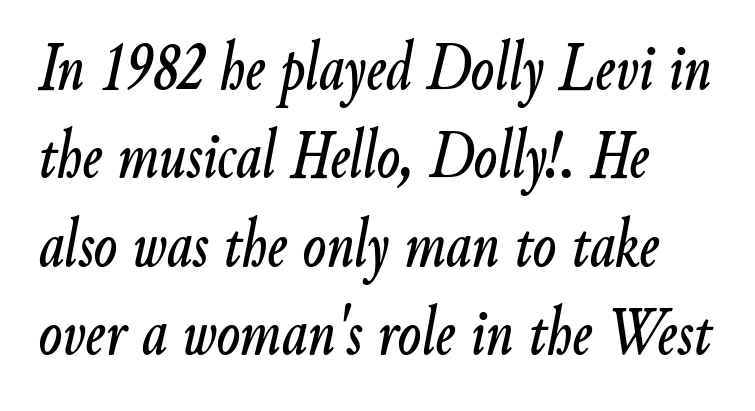
Nobody touched the tracking dial on this one. Compared with typical paragraphs, the rows here are spaced about the same. It's the slanting kind of type. Looks like regular typesetting: each glyph gets only the width it needs. Glance below the letters and you will spot only blank space.
